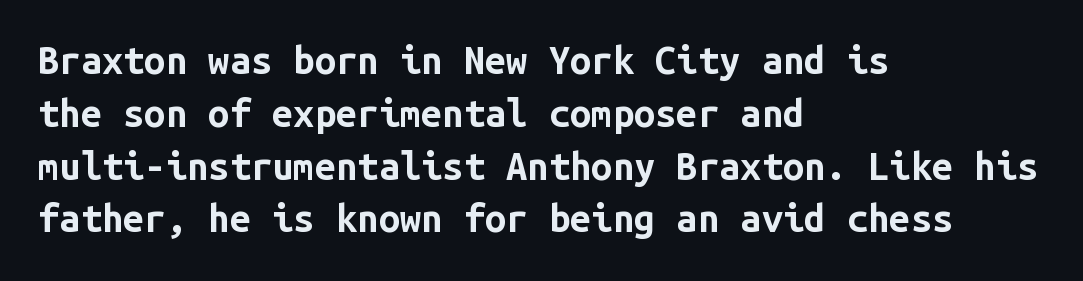
The image shows 38 px bold sans-serif type, upright, monospaced; set left-aligned, normal line spacing (1.39x), normal letter spacing, not underlined; low stroke contrast and a medium x-height.
